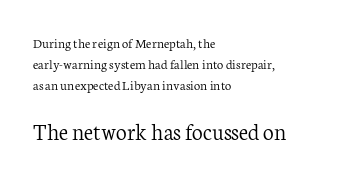
Q: Is the text bold? A: No.
Q: Is the text italic (slanted)? A: No, it is upright.
Q: Is the text underlined? A: No.
Q: How is the paragraph aligned? A: Left-aligned.
Q: Is the spacing between letters normal or unusually wide? A: Normal.
Q: Is the spacing between lines tight, normal or loose? A: Normal.
Q: Which block of text is set in a larger size, the first (top) or the second (bottom)? A: The second (bottom) one.
